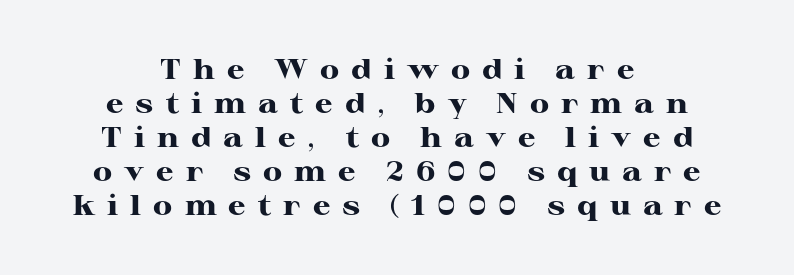
Posture: vertical. Heft: maximum for text — a bold. Every row of glyphs is offset so its center matches the block's center. Characters follow at a spacing far wider than the type designer built in. A clean baseline with only descenders dipping below it.
